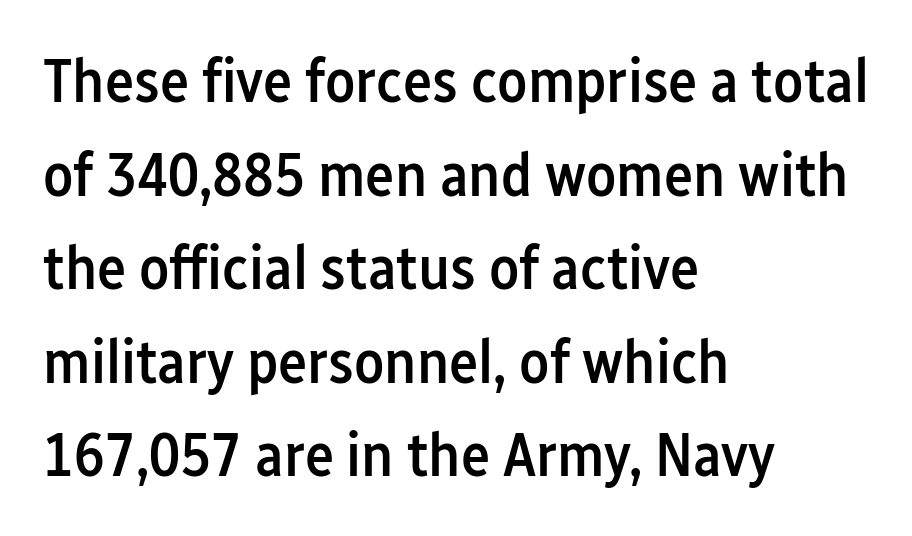
{"serif": "no", "italic": "no", "bold": "semi", "weight": "semibold", "width": "condensed", "stroke_contrast": "low", "x_height": "medium", "monospaced": "no", "underline": "no", "align": "left", "line_spacing": "normal", "line_spacing_ratio": 1.51, "letter_spacing": "normal", "letter_spacing_em": 0.0, "glyph_px": 62}
